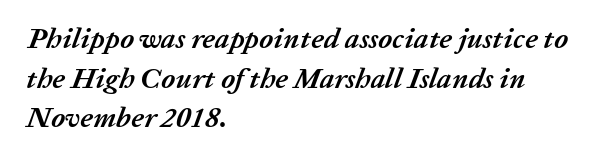
The image shows 29 px semibold type, italic (leaning right); set left-aligned, normal line spacing (1.37x), normal letter spacing, not underlined; low stroke contrast and a medium x-height.
